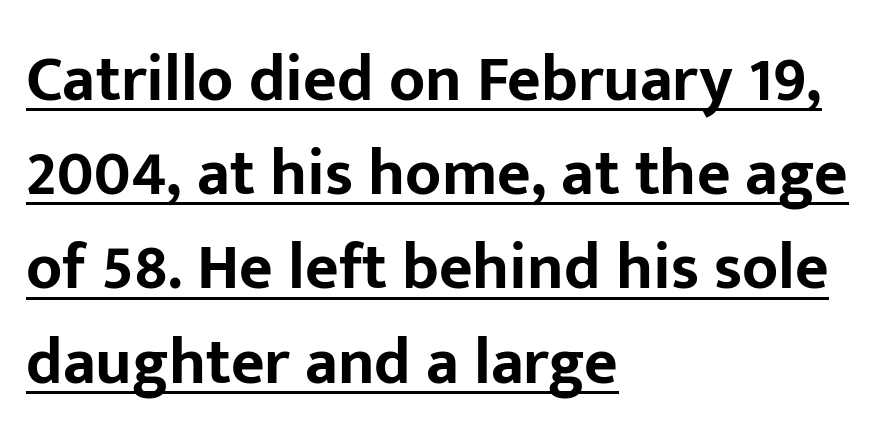
The image shows 65 px bold sans-serif type, upright; set left-aligned, normal line spacing (1.45x), normal letter spacing, underlined; low stroke contrast and a medium x-height.
